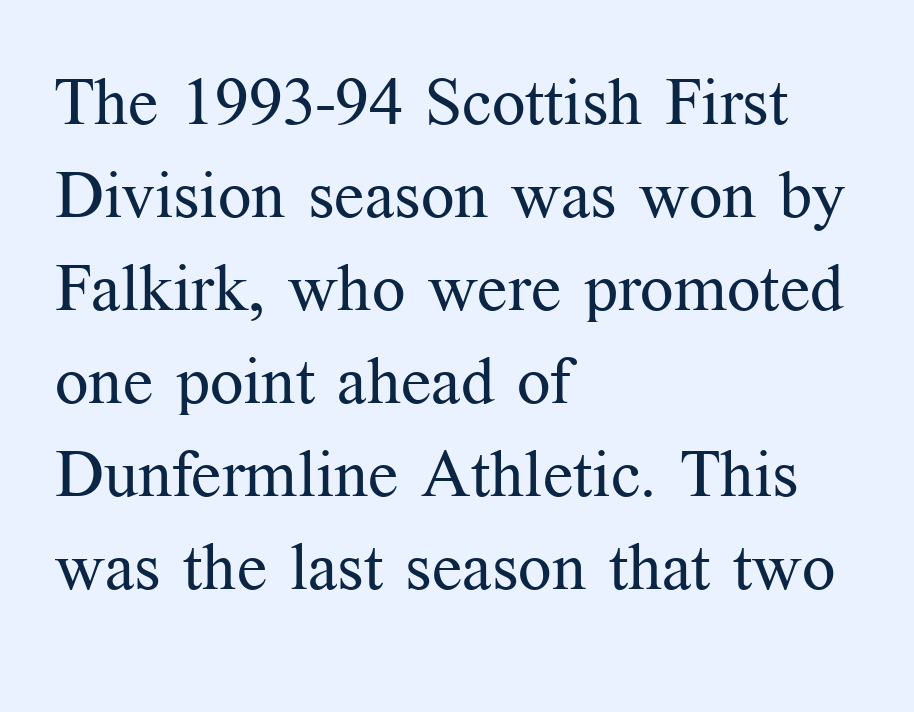
{"serif": "yes", "italic": "no", "bold": "no", "weight": "regular", "width": "normal", "stroke_contrast": "medium", "x_height": "medium", "monospaced": "no", "underline": "no", "align": "left", "line_spacing": "normal", "line_spacing_ratio": 1.41, "letter_spacing": "normal", "letter_spacing_em": 0.0, "glyph_px": 66}
